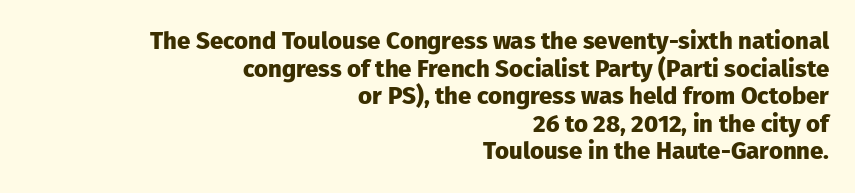
The image shows 24 px bold type, upright; set right-aligned, tight line spacing (1.15x), normal letter spacing, not underlined.
